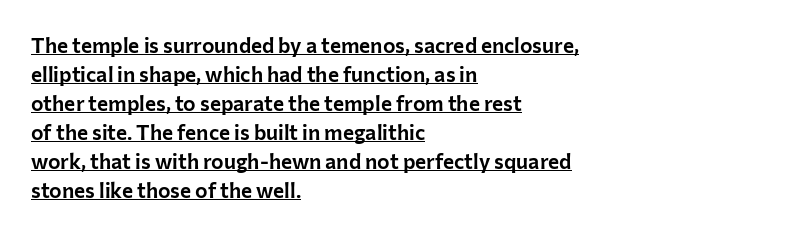
The image shows 21 px text type, upright; set left-aligned, normal line spacing (1.38x), normal letter spacing, underlined.
